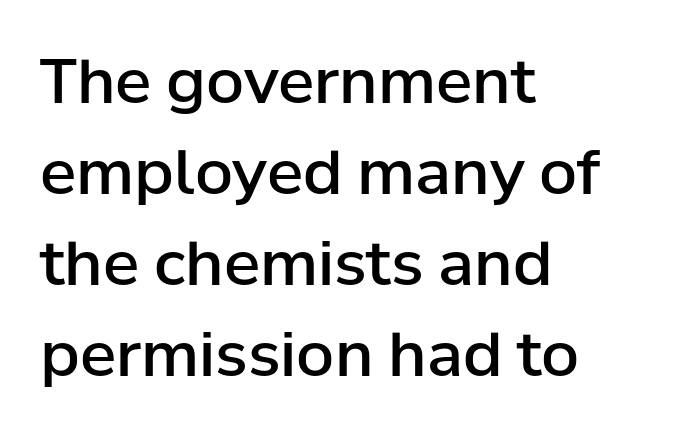
{"serif": "no", "italic": "no", "bold": "semi", "weight": "semibold", "width": "normal", "stroke_contrast": "low", "x_height": "medium", "monospaced": "no", "underline": "no", "align": "left", "line_spacing": "normal", "line_spacing_ratio": 1.49, "letter_spacing": "normal", "letter_spacing_em": 0.0, "glyph_px": 61}
